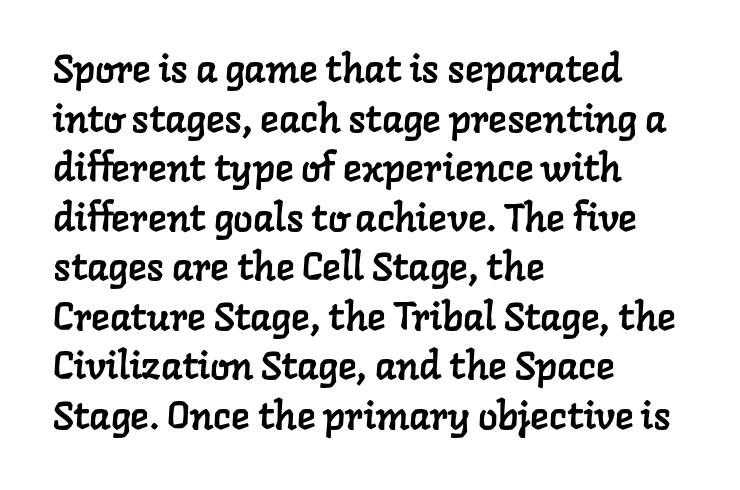
The passage shown has conventional tracking throughout. Layout note: lines flush left. Summary of vertical rhythm: regular, with standard interline spacing. To sum up the face: it has serifs.
